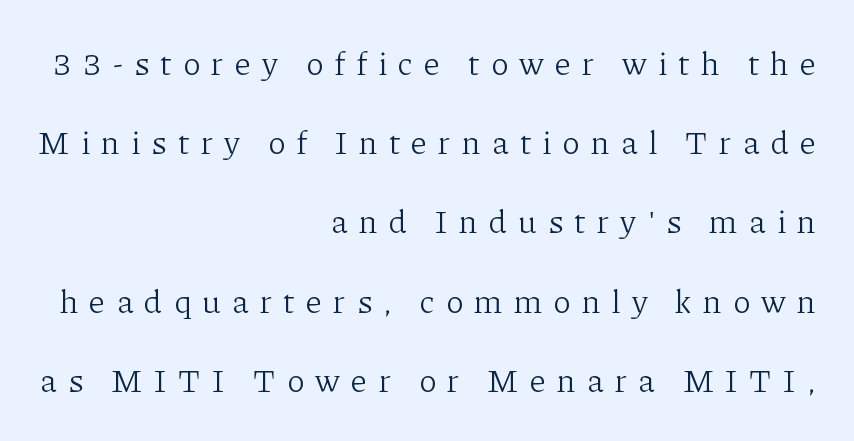
{"serif": "yes", "italic": "no", "bold": "no", "weight": "light", "width": "normal", "stroke_contrast": "low", "x_height": "medium", "monospaced": "no", "underline": "no", "align": "right", "line_spacing": "loose", "line_spacing_ratio": 2.4, "letter_spacing": "wide", "letter_spacing_em": 0.34, "glyph_px": 33}
